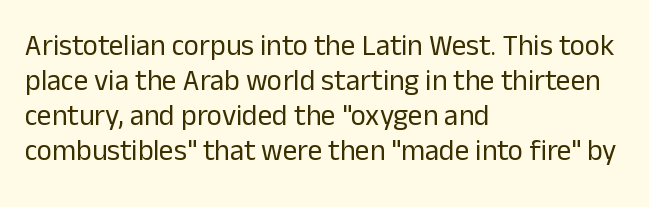
A bare baseline throughout the passage. The face used here is a sans, in the tradition of grotesques and geometrics. The letters advance in unequal steps, a hallmark of proportional type. Unlike italic type, these characters show no tilt at all. These lines stack with their left ends in a neat column.
